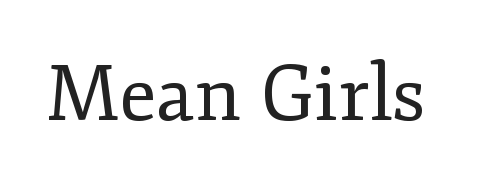
The image shows 77 px regular-weight serif type, upright; set normal letter spacing, not underlined; low stroke contrast and a small x-height.
